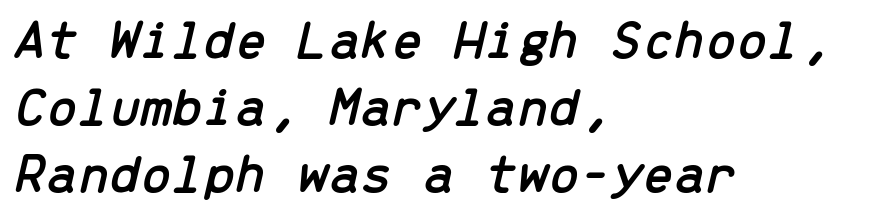
Do the characters align in a grid? Yes, the font is monospaced. In terms of letterspacing, this is plain default setting. The text block is weighted toward the left margin, trailing off unevenly rightward. The typography opts for an oblique posture over an upright one. The gap between lines stays unmarked.
